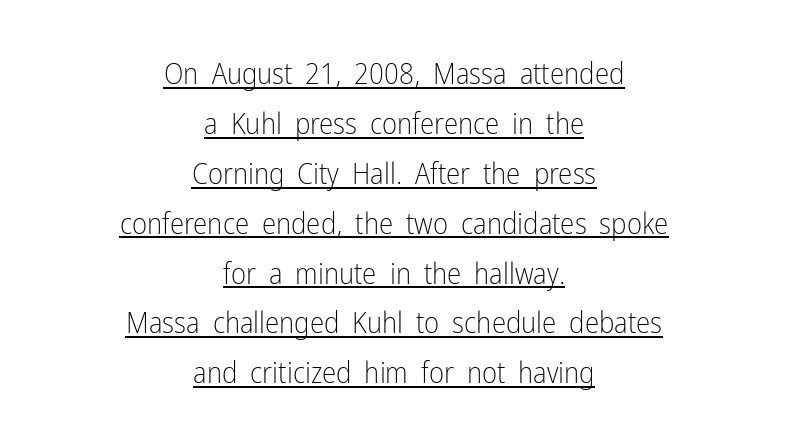
Q: Is the text bold? A: No.
Q: Is the text italic (slanted)? A: No, it is upright.
Q: Is the typeface a serif or a sans-serif typeface? A: Sans-serif.
Q: Is the text underlined? A: Yes.
Q: How is the paragraph aligned? A: Centered.
Q: Is the spacing between letters normal or unusually wide? A: Normal.
Q: Width (condensed, normal, or wide)? A: Condensed.
Q: Stroke contrast? A: Low.
Q: x-height? A: Medium.
Q: Monospaced? A: No.
